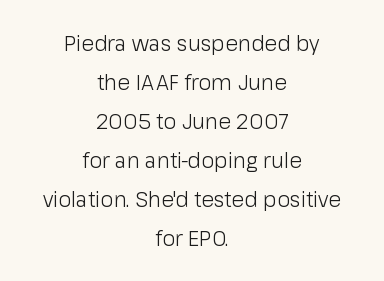
The image shows 21 px text type, upright; set centered, line spacing 1.86x, normal letter spacing, not underlined.
